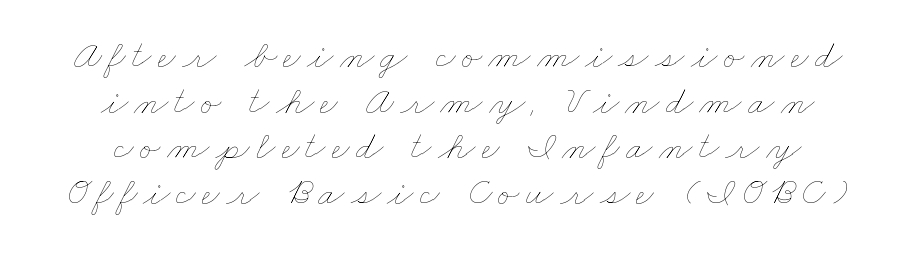
{"bold": "no", "weight": "thin", "width": "wide", "stroke_contrast": "low", "x_height": "small", "monospaced": "no", "underline": "no", "line_spacing_ratio": 1.17, "glyph_px": 39}
